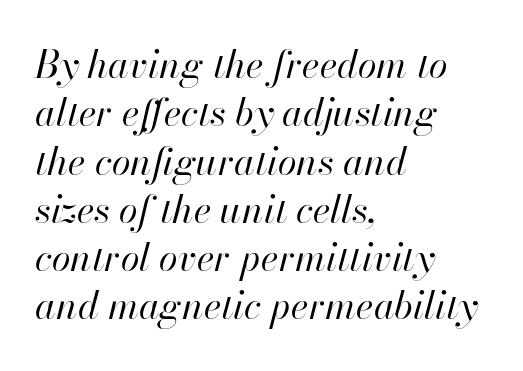
The image shows 38 px regular-weight type, italic (leaning right); set left-aligned, normal line spacing (1.27x), normal letter spacing, not underlined; high stroke contrast and a small x-height.
